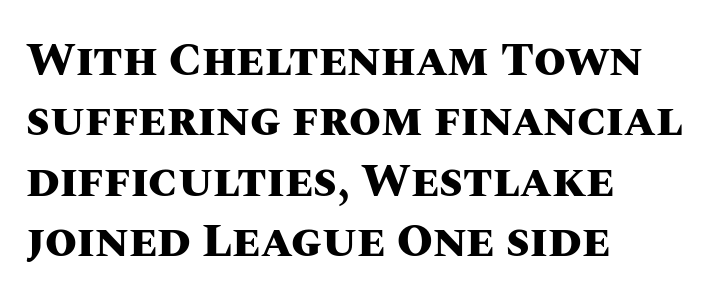
These lines are set flush left with a ragged right edge. A typesetter would call this proportional, since set widths differ per character. Lines of text with bare space underneath. Vertically, the passage feels balanced, rows spaced as you'd expect.
